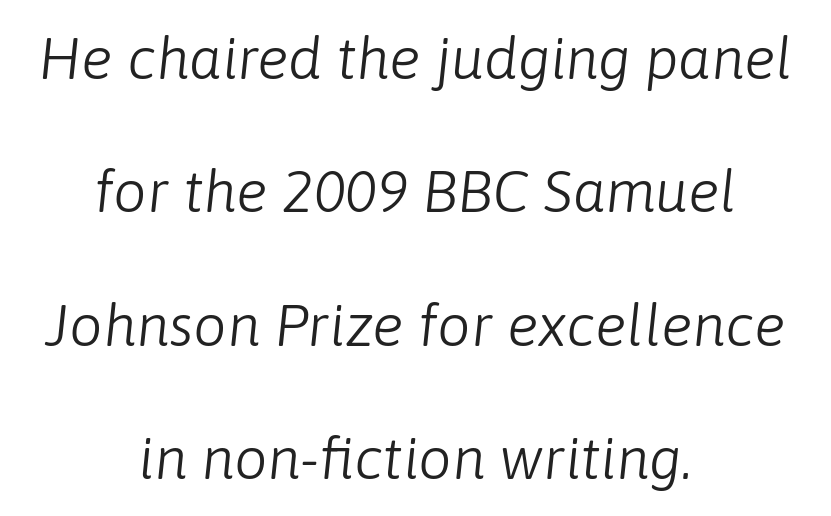
{"italic": "yes", "lean": "right", "slant_degrees": 6, "bold": "no", "weight": "light", "width": "normal", "stroke_contrast": "low", "x_height": "medium", "monospaced": "no", "underline": "no", "align": "center", "line_spacing": "loose", "line_spacing_ratio": 2.26, "letter_spacing": "normal", "letter_spacing_em": 0.0, "glyph_px": 59}
